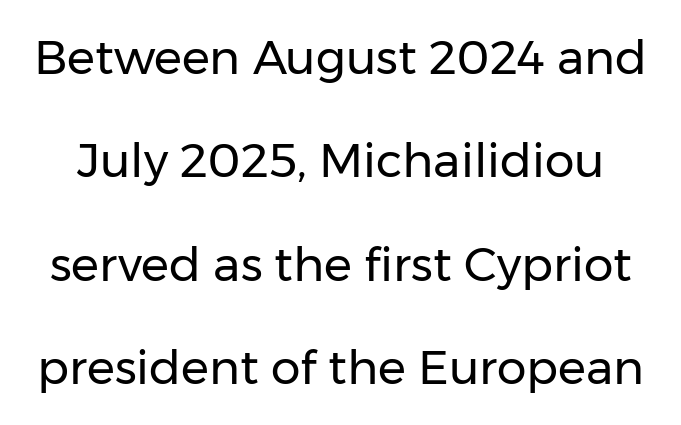
The image shows 47 px regular-weight sans-serif type, upright; set loose line spacing (2.2x), normal letter spacing, not underlined; low stroke contrast and a medium x-height.
